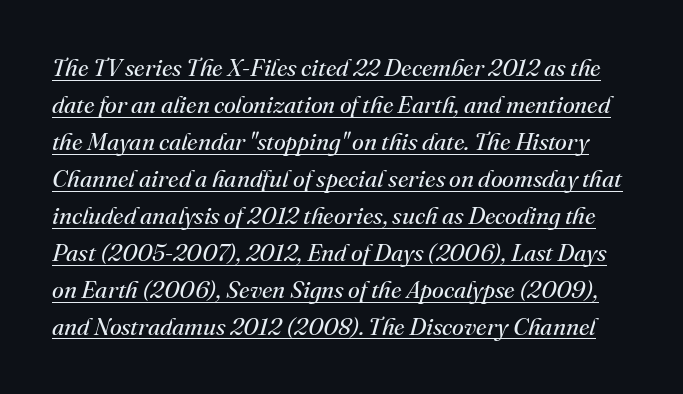
{"italic": "yes", "lean": "right", "slant_degrees": 16, "bold": "no", "underline": "yes", "line_spacing": "normal", "line_spacing_ratio": 1.54, "letter_spacing": "normal", "letter_spacing_em": 0.0, "glyph_px": 24}
